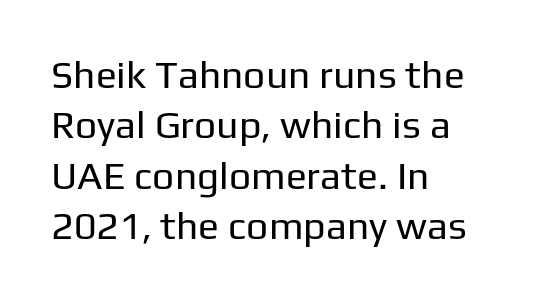
Q: Is the text bold? A: No.
Q: Is the text italic (slanted)? A: No, it is upright.
Q: Is the typeface a serif or a sans-serif typeface? A: Sans-serif.
Q: Is the text underlined? A: No.
Q: How is the paragraph aligned? A: Left-aligned.
Q: Is the spacing between letters normal or unusually wide? A: Normal.
Q: Is the spacing between lines tight, normal or loose? A: Normal.
Q: Width (condensed, normal, or wide)? A: Normal.
Q: Stroke contrast? A: Low.
Q: x-height? A: Medium.
Q: Monospaced? A: No.
